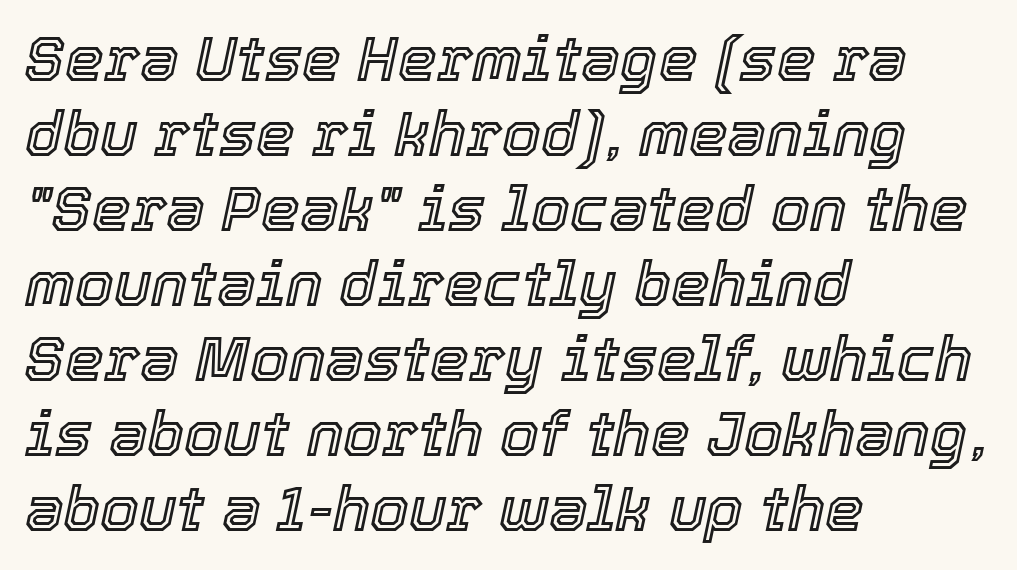
Q: Is the text italic (slanted)? A: Yes, it leans right by about 12 degrees.
Q: Is the text underlined? A: No.
Q: How is the paragraph aligned? A: Left-aligned.
Q: Is the spacing between letters normal or unusually wide? A: Normal.
Q: Width (condensed, normal, or wide)? A: Normal.
Q: x-height? A: Medium.
Q: Monospaced? A: No.
